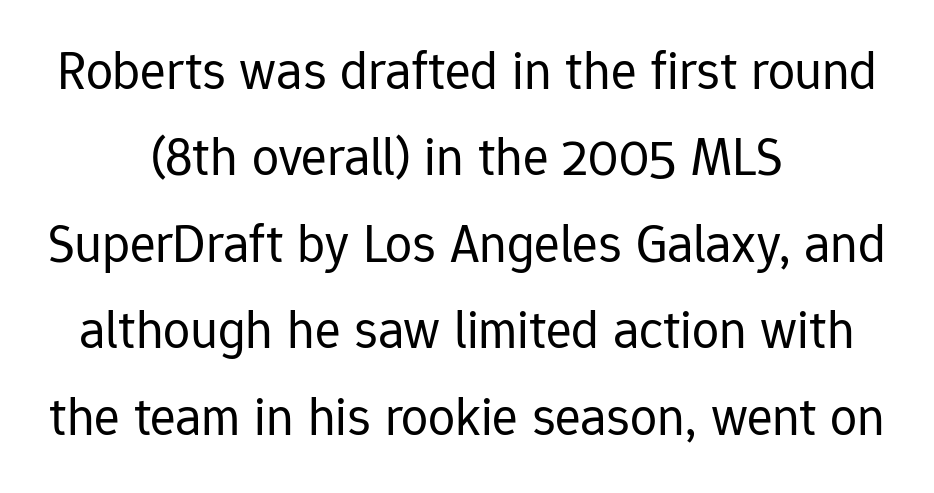
Q: Is the text bold? A: No.
Q: Is the text italic (slanted)? A: No, it is upright.
Q: Is the typeface a serif or a sans-serif typeface? A: Sans-serif.
Q: Is the text underlined? A: No.
Q: How is the paragraph aligned? A: Centered.
Q: Is the spacing between letters normal or unusually wide? A: Normal.
Q: Is the spacing between lines tight, normal or loose? A: Normal.
Q: Width (condensed, normal, or wide)? A: Normal.
Q: Stroke contrast? A: Low.
Q: x-height? A: Medium.
Q: Monospaced? A: No.
